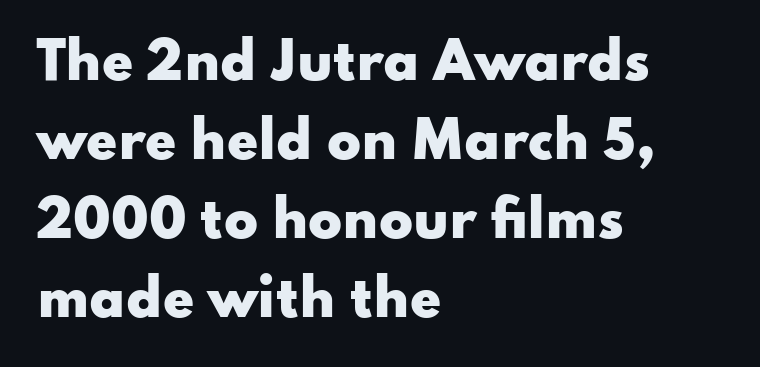
The image shows 50 px heavy, wide sans-serif type, upright; set left-aligned, normal line spacing (1.58x), normal letter spacing, not underlined; low stroke contrast and a small x-height.
